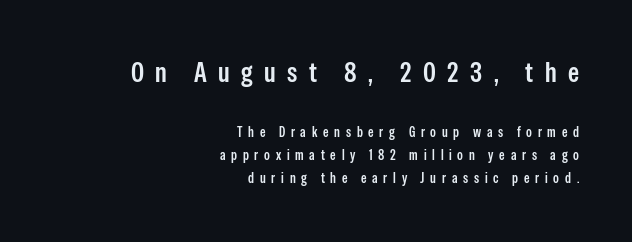
Display-style spreading of the glyphs; the letterfit is very open. Size hierarchy here favors the leading block over the trailing one. In terms of posture, this sample is upright. A typesetter would label this face a sans. If you measured baseline to baseline, you'd find a middling distance.
